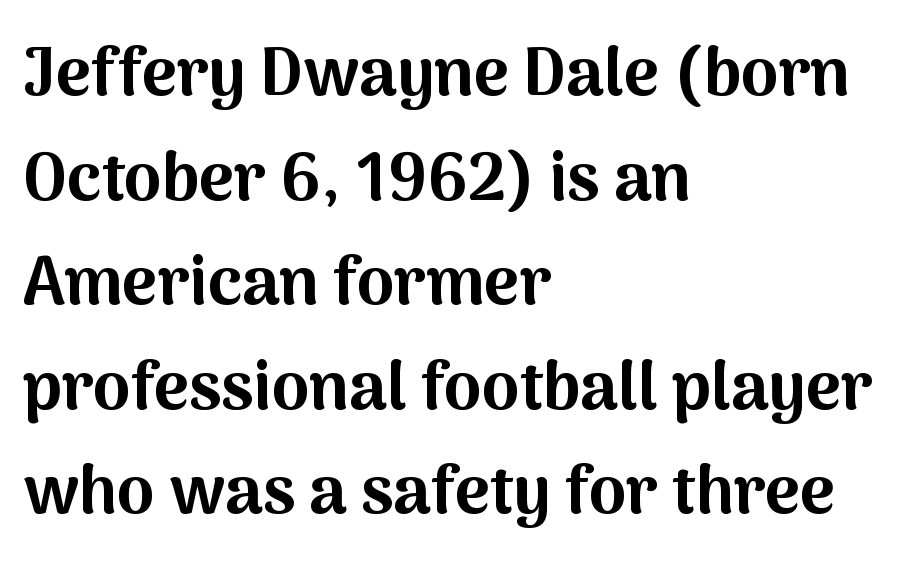
A typesetter would label this face a sans. Notice how descenders clear the ascenders below comfortably — that's standard leading. Glance below the letters and you will spot only blank space. Spacing verdict: proportional, widths tailored to each character. One-word summary of the alignment: left.
